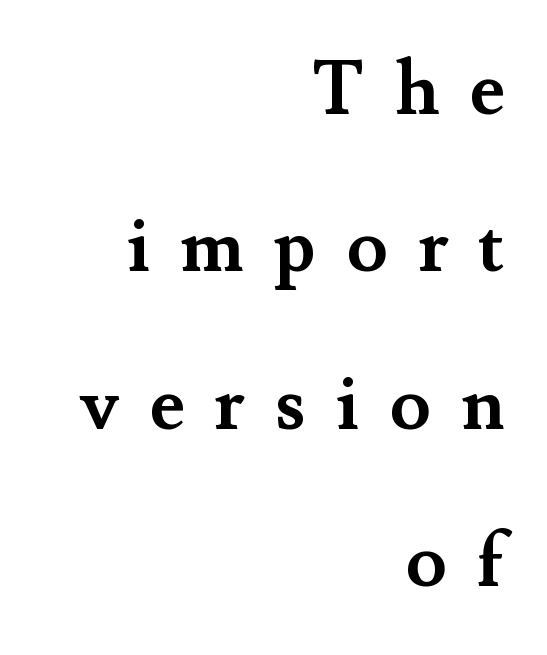
The rendering uses natural spacing where letterforms have individual widths. A typesetter would mark this as roman, not italic. These lines are composed in type with serifs. The face used here has the dense, thick strokes of a bold.
